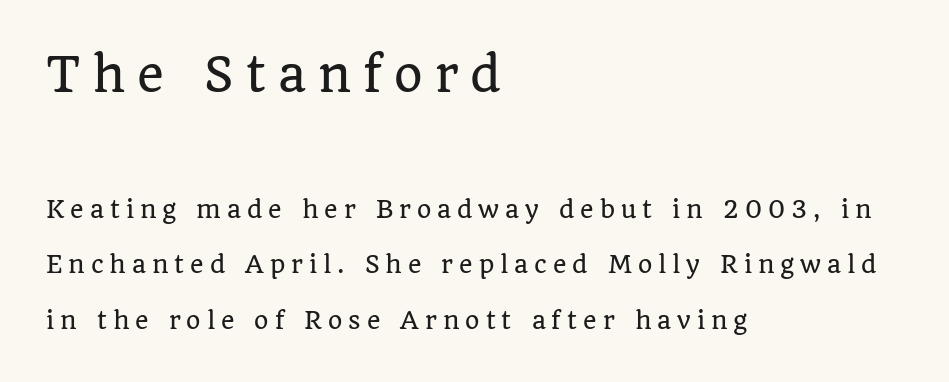
{"serif": "yes", "italic": "no", "width": "normal", "stroke_contrast": "low", "x_height": "large", "monospaced": "no", "underline": "no", "align": "left", "line_spacing": "loose", "line_spacing_ratio": 2.43, "letter_spacing": "wide", "letter_spacing_em": 0.26, "larger_block": "first", "size_ratio": 2.0, "glyph_px": 46}
